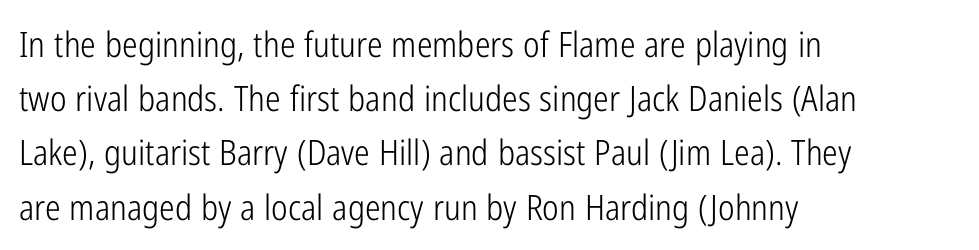
In terms of leading, this rendering sits right in the middle. Posture: upright roman. A typesetter would call this proportional, since set widths differ per character. Nope, no serifs anywhere on these letters. Words float on clear page, feet unadorned. What stands out about the letter spacing? Nothing — it is the standard amount.
